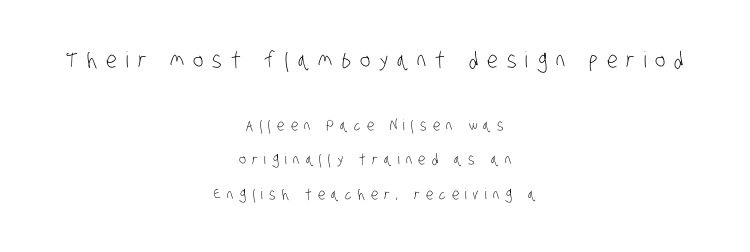
The image shows 22 px text type; set centered, loose line spacing (2.32x), unusually wide letter spacing (+0.41 em), not underlined; the first (top) block is 1.47x larger.
